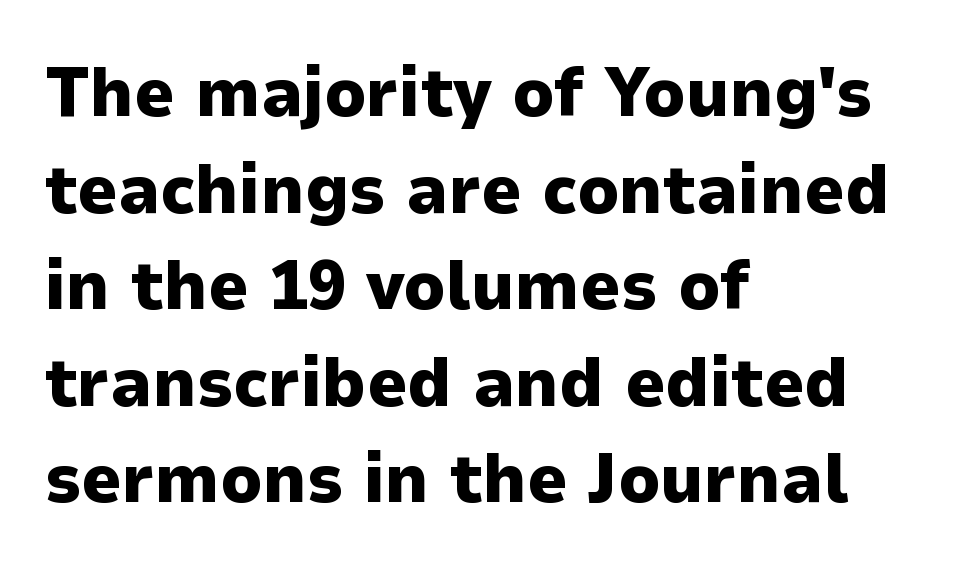
Standard letterfit; no display-style spreading of the glyphs. Teacher's note: observe the even left margin — that is flush-left alignment. The line-height multiplier appears to be the usual default. Only glyphs here, with clear space below each row. Grotesque or geometric, the face here clearly has no serifs.
